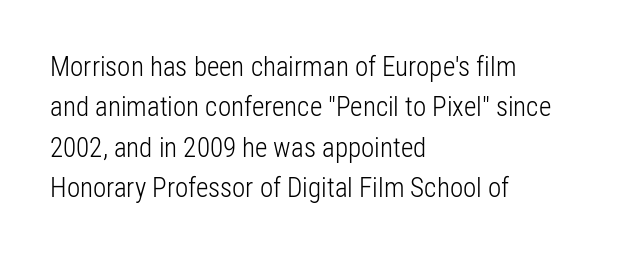
The image shows 27 px text type, upright; set left-aligned, normal line spacing (1.5x), normal letter spacing, not underlined.
